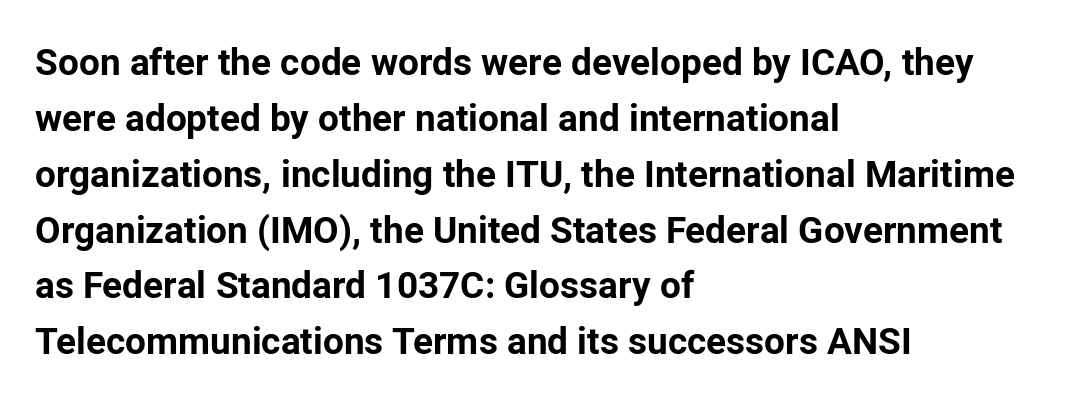
Q: Is the text bold? A: Yes.
Q: Is the text italic (slanted)? A: No, it is upright.
Q: Is the typeface a serif or a sans-serif typeface? A: Sans-serif.
Q: Is the text underlined? A: No.
Q: How is the paragraph aligned? A: Left-aligned.
Q: Is the spacing between letters normal or unusually wide? A: Normal.
Q: Is the spacing between lines tight, normal or loose? A: Normal.
Q: Width (condensed, normal, or wide)? A: Normal.
Q: Stroke contrast? A: Low.
Q: x-height? A: Medium.
Q: Monospaced? A: No.
